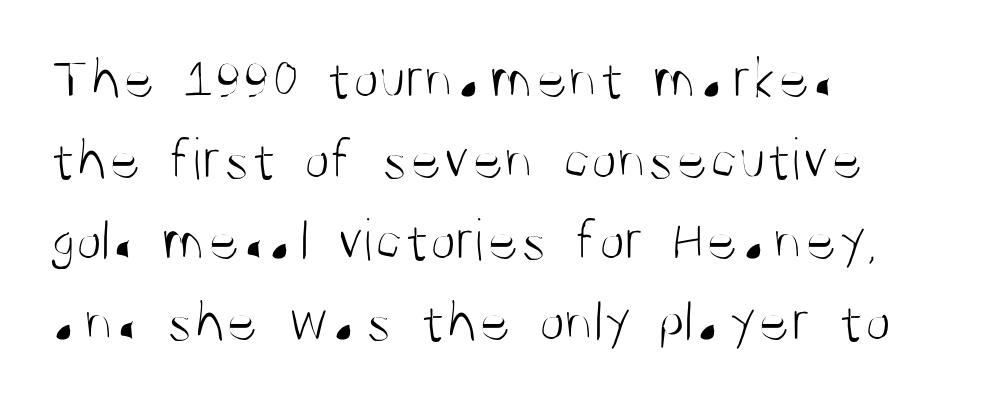
Ink coverage per letter is moderate at most. Every row of glyphs begins at an identical x-position on the left. You could call the tracking neutral — neither tight nor loose. The axis of the letterforms is exactly vertical. The passage shown is typed in a proportional face where columns would drift.
